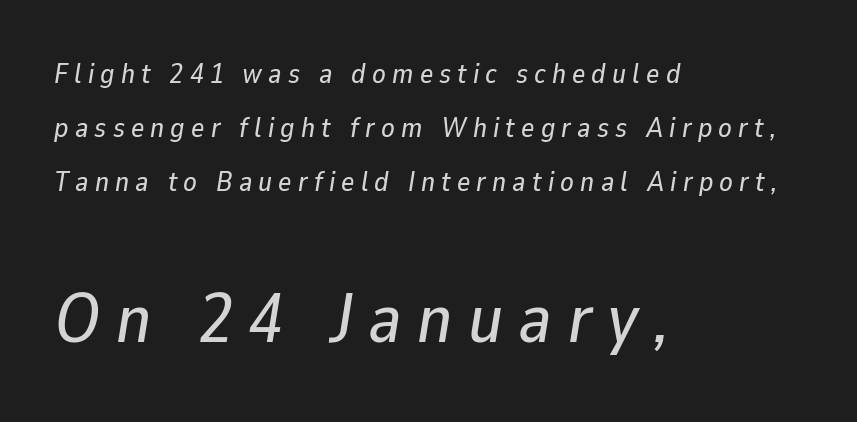
Q: Is the text italic (slanted)? A: Yes, it leans right by about 9 degrees.
Q: Is the text underlined? A: No.
Q: How is the paragraph aligned? A: Left-aligned.
Q: Is the spacing between letters normal or unusually wide? A: Unusually wide.
Q: Is the spacing between lines tight, normal or loose? A: Loose.
Q: Which block of text is set in a larger size, the first (top) or the second (bottom)? A: The second (bottom) one.
Q: Width (condensed, normal, or wide)? A: Normal.
Q: Stroke contrast? A: Low.
Q: x-height? A: Medium.
Q: Monospaced? A: No.
